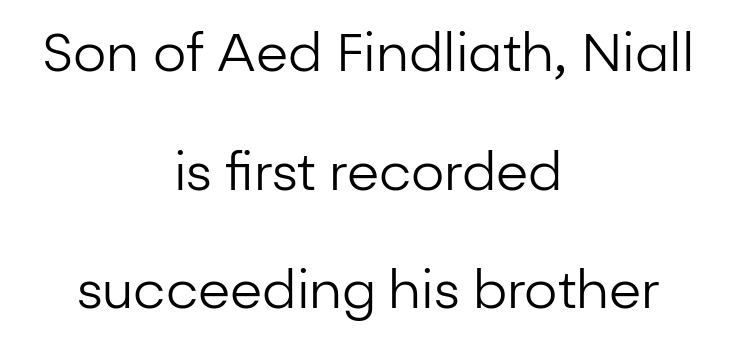
{"serif": "no", "italic": "no", "bold": "no", "weight": "regular", "width": "normal", "stroke_contrast": "low", "x_height": "medium", "monospaced": "no", "underline": "no", "align": "center", "line_spacing": "loose", "line_spacing_ratio": 2.28, "letter_spacing": "normal", "letter_spacing_em": 0.0, "glyph_px": 52}
